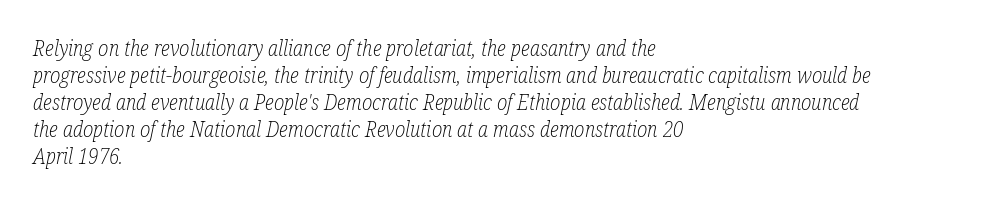
{"italic": "yes", "lean": "right", "slant_degrees": 12, "bold": "no", "underline": "no", "align": "left", "line_spacing": "normal", "line_spacing_ratio": 1.29, "letter_spacing": "normal", "letter_spacing_em": 0.0, "glyph_px": 21}
